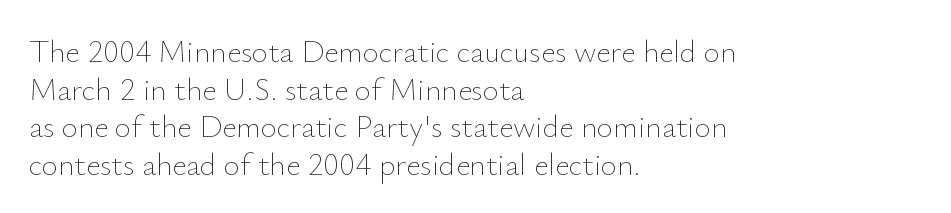
Q: Is the text bold? A: No.
Q: Is the text italic (slanted)? A: No, it is upright.
Q: Is the text underlined? A: No.
Q: How is the paragraph aligned? A: Left-aligned.
Q: Is the spacing between letters normal or unusually wide? A: Normal.
Q: Width (condensed, normal, or wide)? A: Normal.
Q: Stroke contrast? A: Low.
Q: x-height? A: Small.
Q: Monospaced? A: No.
